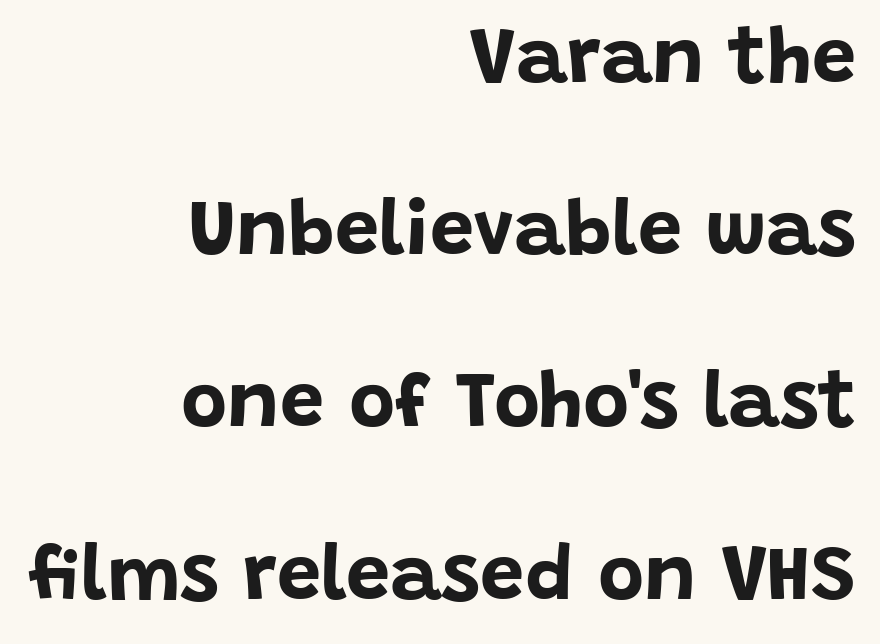
Q: Is the text bold? A: Yes.
Q: Is the text italic (slanted)? A: No, it is upright.
Q: Is the typeface a serif or a sans-serif typeface? A: Sans-serif.
Q: Is the text underlined? A: No.
Q: How is the paragraph aligned? A: Right-aligned.
Q: Is the spacing between letters normal or unusually wide? A: Normal.
Q: Is the spacing between lines tight, normal or loose? A: Loose.
Q: Width (condensed, normal, or wide)? A: Normal.
Q: Stroke contrast? A: Low.
Q: x-height? A: Large.
Q: Monospaced? A: No.
